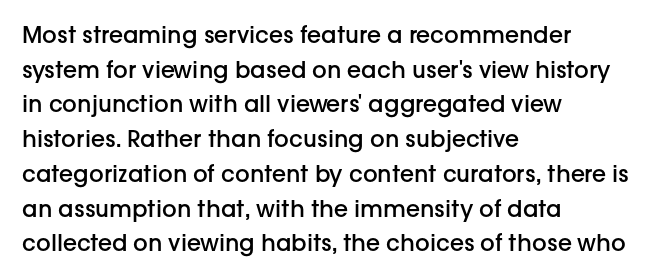
Students, observe: this is what conventionally led text looks like. Any mark beneath the type? The region is blank. On the weight axis this lands at semibold, roughly 600. These lines stack with their left ends in a neat column.
